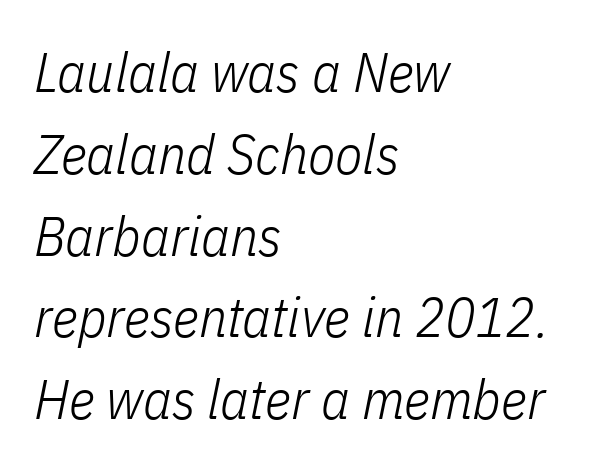
The image shows 56 px light, condensed type, italic (leaning right); set left-aligned, normal line spacing (1.46x), normal letter spacing, not underlined; low stroke contrast and a medium x-height.
